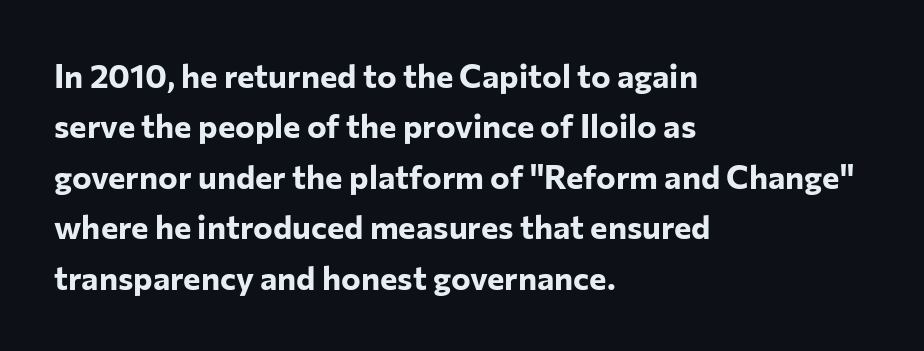
The image shows 33 px bold sans-serif type, upright; set left-aligned, normal line spacing (1.53x), normal letter spacing, not underlined; low stroke contrast and a medium x-height.
